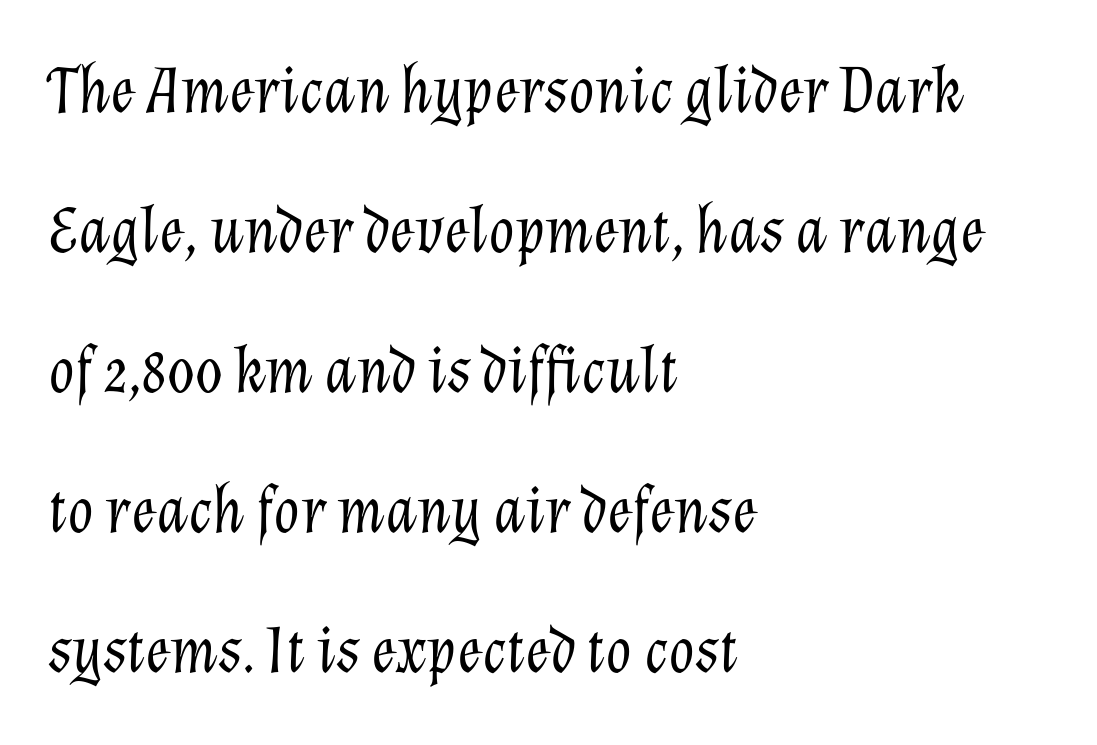
Every character sits at an angle, as italics do. Bare-footed words on every line. The letterforms sit shoulder to shoulder at normal distance. The rendering uses a large line-height, opening up the rows. Leftover space on each line is placed entirely after the last word. Character widths vary here, with narrow letters taking less room than wide ones.
